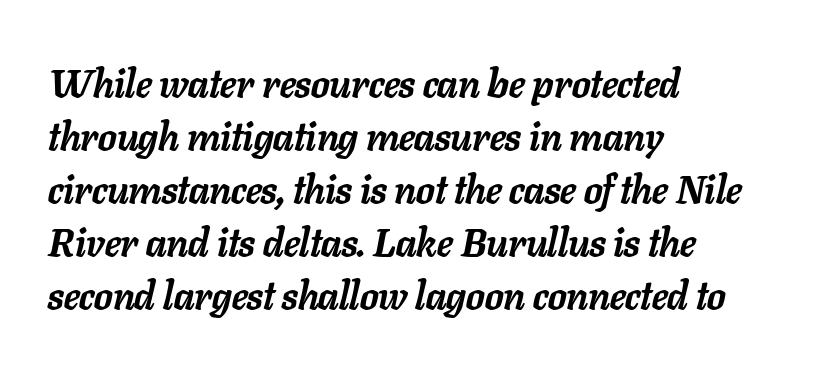
{"italic": "yes", "lean": "right", "slant_degrees": 11, "bold": "yes", "weight": "semibold", "width": "normal", "stroke_contrast": "low", "x_height": "medium", "monospaced": "no", "underline": "no", "align": "left", "line_spacing": "normal", "line_spacing_ratio": 1.36, "letter_spacing": "normal", "letter_spacing_em": 0.0, "glyph_px": 39}
